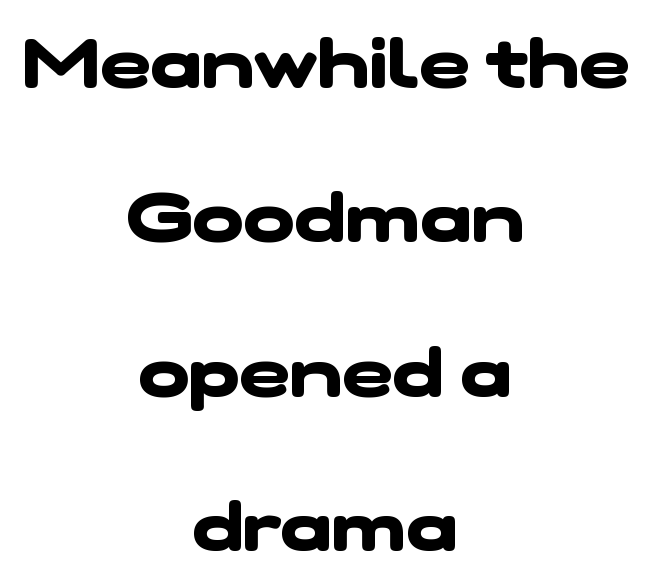
Short note: letters normally spaced. Vertically, the passage feels expansive, rows floating well apart. A dark, heavy texture on the line: the type is bold. Which margin do the lines hug? Neither — every line sits in the middle. Letterform terminals end flat and unadorned throughout the passage.
